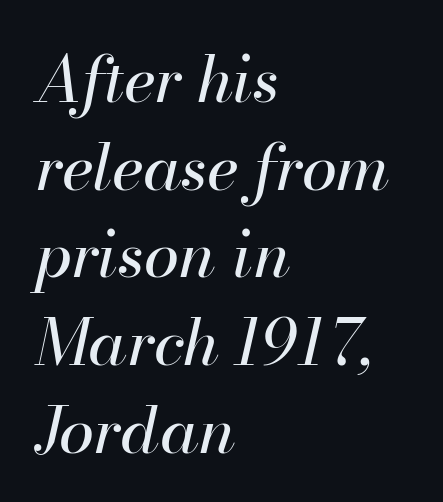
Q: Is the text bold? A: No.
Q: Is the text italic (slanted)? A: Yes, it leans right by about 13 degrees.
Q: Is the text underlined? A: No.
Q: How is the paragraph aligned? A: Left-aligned.
Q: Is the spacing between letters normal or unusually wide? A: Normal.
Q: Is the spacing between lines tight, normal or loose? A: Normal.
Q: Width (condensed, normal, or wide)? A: Normal.
Q: Stroke contrast? A: High.
Q: x-height? A: Small.
Q: Monospaced? A: No.
